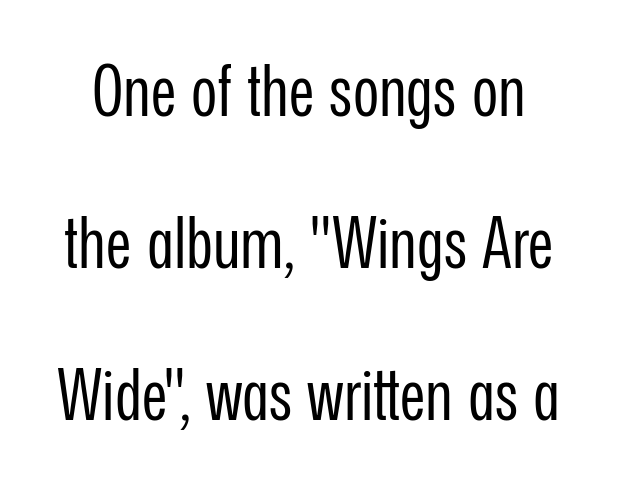
{"serif": "no", "italic": "no", "bold": "no", "weight": "regular", "width": "condensed", "stroke_contrast": "low", "x_height": "medium", "monospaced": "no", "underline": "no", "line_spacing": "loose", "line_spacing_ratio": 2.14, "letter_spacing": "normal", "letter_spacing_em": 0.0, "glyph_px": 71}
